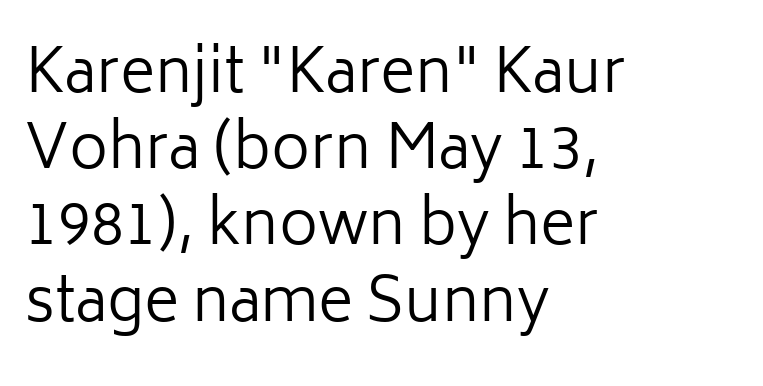
Q: Is the text bold? A: No.
Q: Is the text italic (slanted)? A: No, it is upright.
Q: Is the typeface a serif or a sans-serif typeface? A: Sans-serif.
Q: Is the text underlined? A: No.
Q: How is the paragraph aligned? A: Left-aligned.
Q: Is the spacing between letters normal or unusually wide? A: Normal.
Q: Is the spacing between lines tight, normal or loose? A: Normal.
Q: Width (condensed, normal, or wide)? A: Normal.
Q: Stroke contrast? A: Low.
Q: x-height? A: Medium.
Q: Monospaced? A: No.
